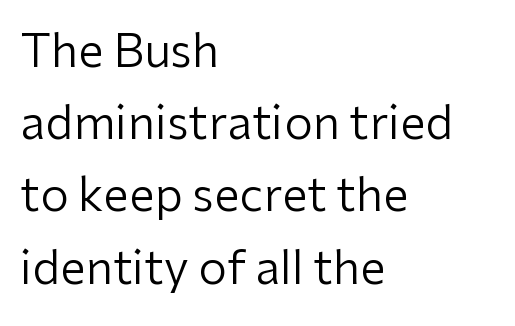
Inter-character spacing is left at the font's built-in metrics. Ordinary non-slanted type is in use. Stem width sits at or under what a default text font uses. The rendering uses a moderate line-height, typical for paragraphs.
